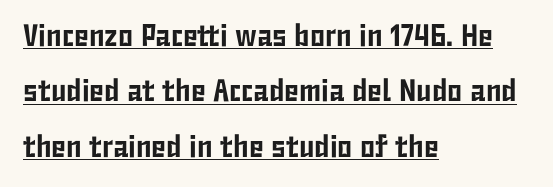
Q: Is the text italic (slanted)? A: No, it is upright.
Q: Is the typeface a serif or a sans-serif typeface? A: Sans-serif.
Q: Is the text underlined? A: Yes.
Q: How is the paragraph aligned? A: Left-aligned.
Q: Is the spacing between letters normal or unusually wide? A: Normal.
Q: Width (condensed, normal, or wide)? A: Condensed.
Q: Stroke contrast? A: Low.
Q: x-height? A: Medium.
Q: Monospaced? A: No.
